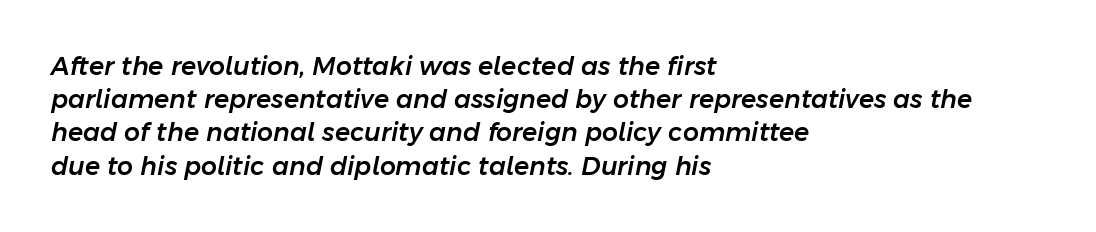
The glyphs are unaccompanied by any horizontal stroke below them. In CSS terms this would be text-align: left. These lines were composed using italics. Words appear dense and cohesive because spacing is normal. Horizontal bands of white between lines are of average thickness.
